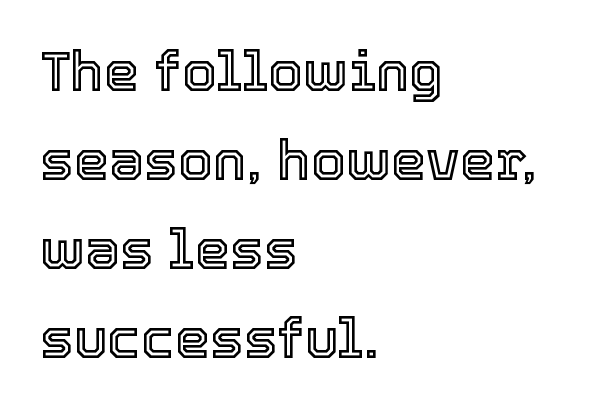
{"italic": "no", "width": "normal", "x_height": "medium", "monospaced": "no", "underline": "no", "align": "left", "line_spacing": "normal", "line_spacing_ratio": 1.59, "letter_spacing": "normal", "letter_spacing_em": 0.0, "glyph_px": 56}
